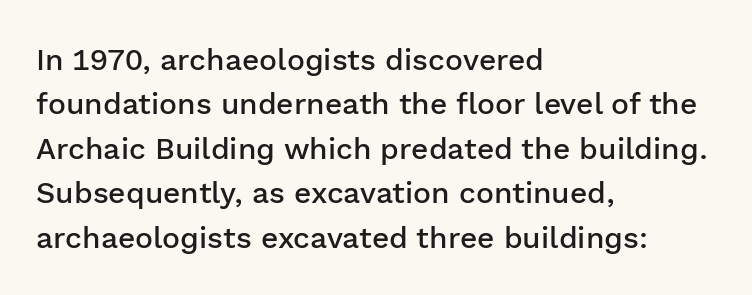
Q: Is the text bold? A: Semi-bold.
Q: Is the text italic (slanted)? A: No, it is upright.
Q: Is the typeface a serif or a sans-serif typeface? A: Sans-serif.
Q: Is the text underlined? A: No.
Q: How is the paragraph aligned? A: Left-aligned.
Q: Is the spacing between letters normal or unusually wide? A: Normal.
Q: Is the spacing between lines tight, normal or loose? A: Normal.
Q: Width (condensed, normal, or wide)? A: Normal.
Q: Stroke contrast? A: Low.
Q: x-height? A: Medium.
Q: Monospaced? A: No.
